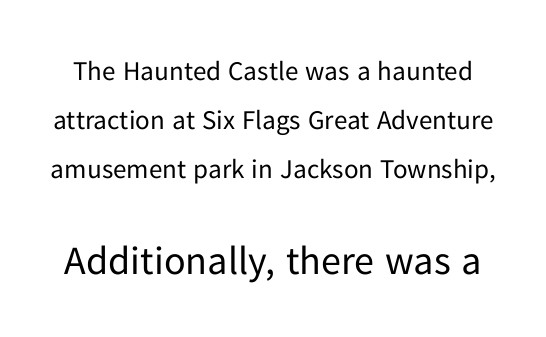
Q: Is the text bold? A: No.
Q: Is the text italic (slanted)? A: No, it is upright.
Q: Is the typeface a serif or a sans-serif typeface? A: Sans-serif.
Q: Is the text underlined? A: No.
Q: Is the spacing between letters normal or unusually wide? A: Normal.
Q: Which block of text is set in a larger size, the first (top) or the second (bottom)? A: The second (bottom) one.
Q: Width (condensed, normal, or wide)? A: Normal.
Q: Stroke contrast? A: Low.
Q: x-height? A: Medium.
Q: Monospaced? A: No.
